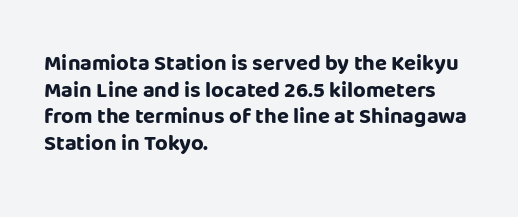
{"italic": "no", "bold": "yes", "underline": "no", "align": "left", "line_spacing_ratio": 1.21, "letter_spacing": "normal", "letter_spacing_em": 0.0, "glyph_px": 22}
